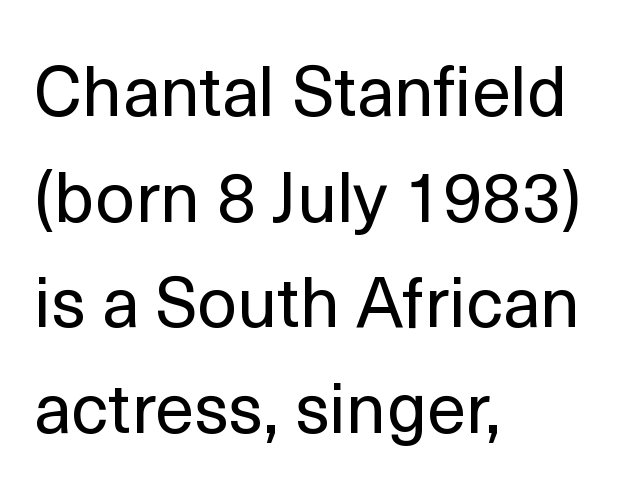
{"serif": "no", "italic": "no", "bold": "no", "weight": "regular", "width": "normal", "x_height": "medium", "monospaced": "no", "underline": "no", "align": "left", "line_spacing": "normal", "line_spacing_ratio": 1.51, "letter_spacing": "normal", "letter_spacing_em": 0.0, "glyph_px": 70}
